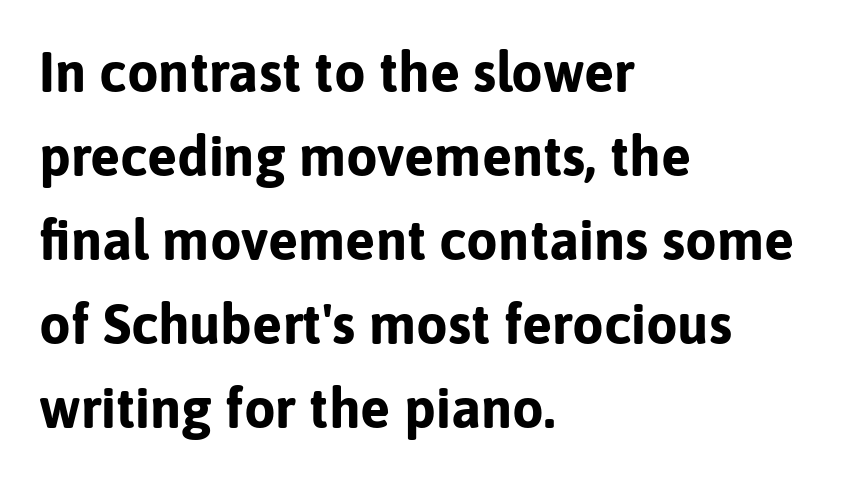
The line-height multiplier appears to be the usual default. Is the block centered? No — it sits flush against the left margin. Tracking value appears to be zero — textbook default spacing. On the weight axis this lands at bold, roughly 700. Words float on clear page, feet unadorned.
